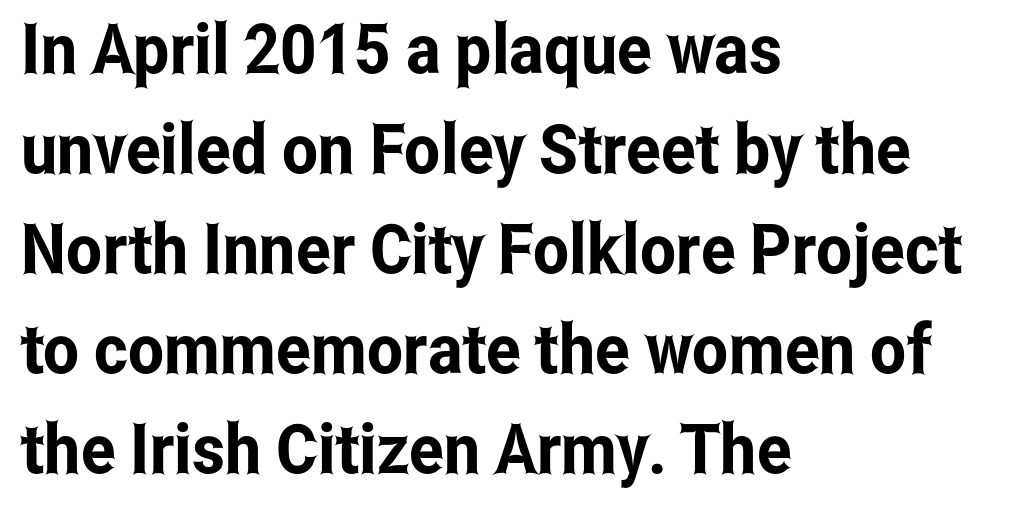
{"serif": "no", "italic": "no", "width": "condensed", "stroke_contrast": "low", "x_height": "medium", "monospaced": "no", "underline": "no", "align": "left", "line_spacing": "normal", "line_spacing_ratio": 1.45, "letter_spacing": "normal", "letter_spacing_em": 0.0, "glyph_px": 69}
